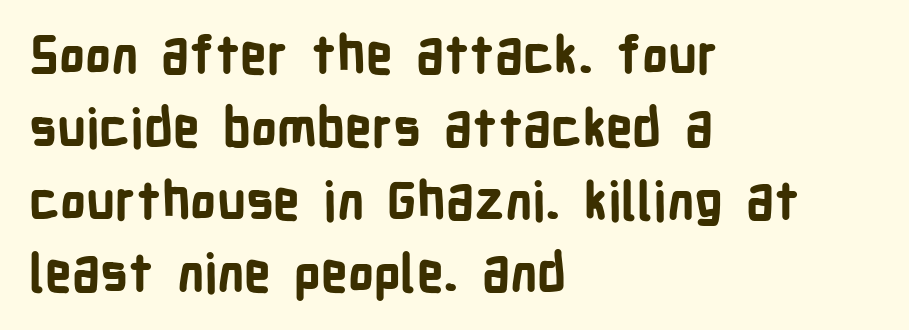
The image shows 52 px bold, condensed sans-serif type, upright; set left-aligned, normal line spacing (1.4x), normal letter spacing, not underlined; low stroke contrast and a medium x-height.
